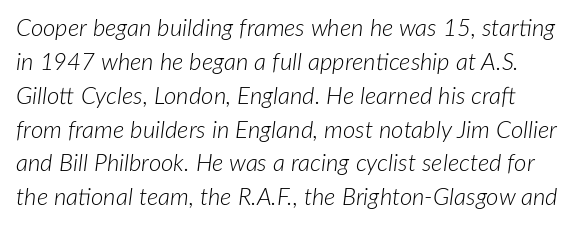
The image shows 24 px text type, italic (leaning right); set normal line spacing (1.41x), normal letter spacing, not underlined.
